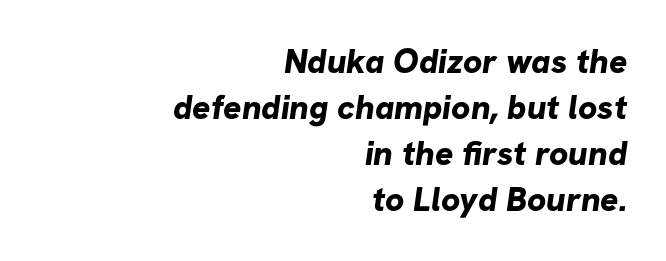
Q: Is the text bold? A: Yes.
Q: Is the typeface a serif or a sans-serif typeface? A: Sans-serif.
Q: Is the text underlined? A: No.
Q: How is the paragraph aligned? A: Right-aligned.
Q: Is the spacing between letters normal or unusually wide? A: Normal.
Q: Is the spacing between lines tight, normal or loose? A: Normal.
Q: Width (condensed, normal, or wide)? A: Normal.
Q: Stroke contrast? A: Low.
Q: x-height? A: Medium.
Q: Monospaced? A: No.
